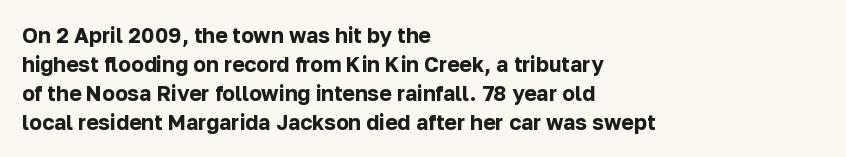
Q: Is the text bold? A: Yes.
Q: Is the text italic (slanted)? A: No, it is upright.
Q: Is the text underlined? A: No.
Q: How is the paragraph aligned? A: Left-aligned.
Q: Is the spacing between letters normal or unusually wide? A: Normal.
Q: Is the spacing between lines tight, normal or loose? A: Normal.
